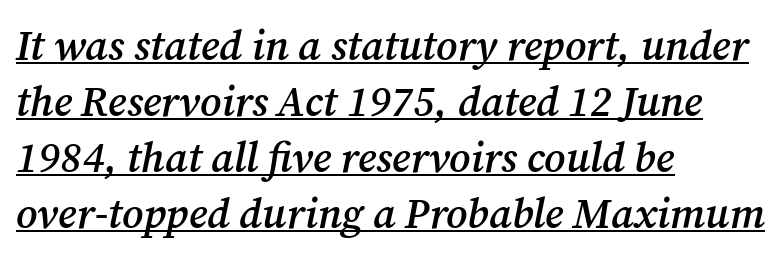
Q: Is the text bold? A: Semi-bold.
Q: Is the text italic (slanted)? A: Yes, it leans right by about 12 degrees.
Q: Is the typeface a serif or a sans-serif typeface? A: Serif.
Q: Is the text underlined? A: Yes.
Q: How is the paragraph aligned? A: Left-aligned.
Q: Is the spacing between letters normal or unusually wide? A: Normal.
Q: Is the spacing between lines tight, normal or loose? A: Normal.
Q: Width (condensed, normal, or wide)? A: Normal.
Q: Stroke contrast? A: Medium.
Q: x-height? A: Medium.
Q: Monospaced? A: No.
